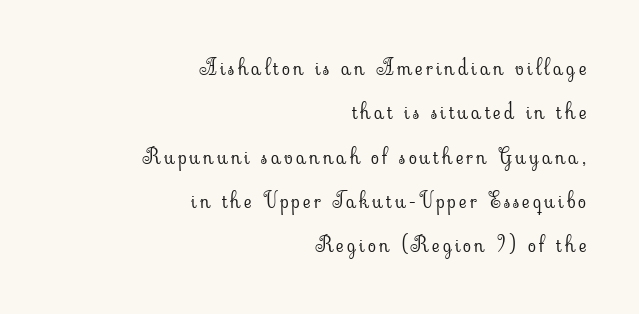
The image shows 21 px text type, upright; set right-aligned, loose line spacing (2.11x), not underlined.
